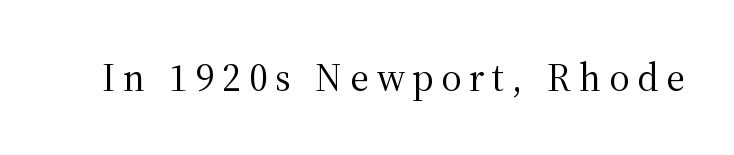
Q: Is the text bold? A: No.
Q: Is the text italic (slanted)? A: No, it is upright.
Q: Is the typeface a serif or a sans-serif typeface? A: Serif.
Q: Is the text underlined? A: No.
Q: Is the spacing between letters normal or unusually wide? A: Unusually wide.
Q: Width (condensed, normal, or wide)? A: Normal.
Q: Stroke contrast? A: Medium.
Q: x-height? A: Medium.
Q: Monospaced? A: No.
